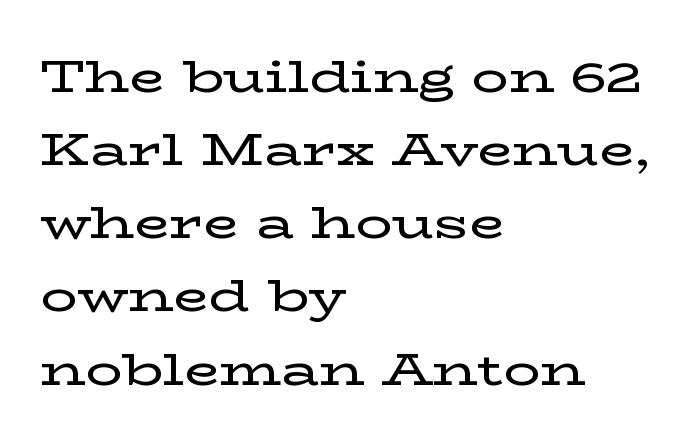
Q: Is the text italic (slanted)? A: No, it is upright.
Q: Is the typeface a serif or a sans-serif typeface? A: Serif.
Q: Is the text underlined? A: No.
Q: How is the paragraph aligned? A: Left-aligned.
Q: Is the spacing between letters normal or unusually wide? A: Normal.
Q: Is the spacing between lines tight, normal or loose? A: Normal.
Q: Width (condensed, normal, or wide)? A: Wide.
Q: Stroke contrast? A: Low.
Q: x-height? A: Medium.
Q: Monospaced? A: No.
